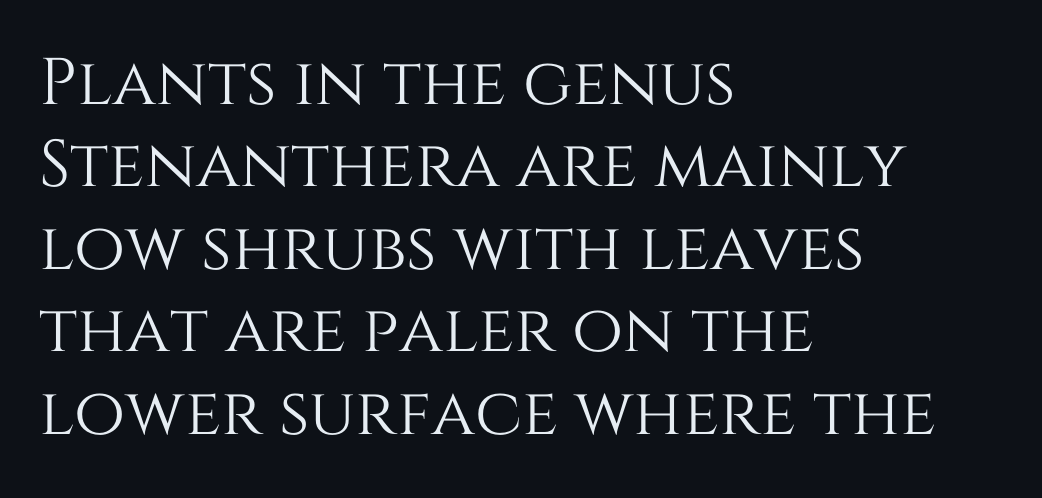
Q: Is the text italic (slanted)? A: No, it is upright.
Q: Is the text underlined? A: No.
Q: How is the paragraph aligned? A: Left-aligned.
Q: Is the spacing between letters normal or unusually wide? A: Normal.
Q: Is the spacing between lines tight, normal or loose? A: Normal.
Q: Width (condensed, normal, or wide)? A: Normal.
Q: Stroke contrast? A: Medium.
Q: x-height? A: Large.
Q: Monospaced? A: No.
